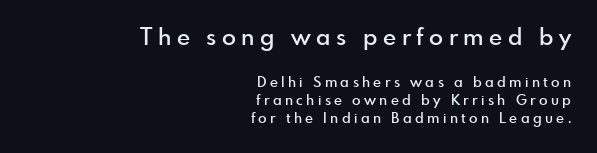
The image shows 23 px text type, upright; set right-aligned, normal line spacing (1.31x), unusually wide letter spacing (+0.24 em), not underlined; the first (top) block is 1.64x larger.
